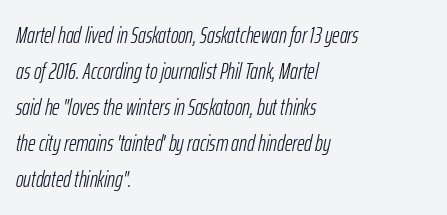
The image shows 23 px text type, italic (leaning right); set left-aligned, normal line spacing (1.57x), normal letter spacing, not underlined.
